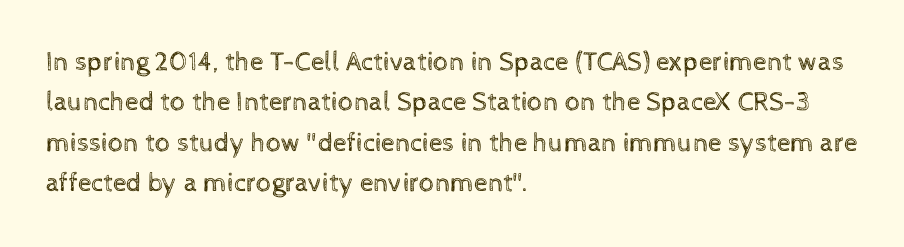
Q: Is the text bold? A: No.
Q: Is the text italic (slanted)? A: No, it is upright.
Q: Is the text underlined? A: No.
Q: How is the paragraph aligned? A: Left-aligned.
Q: Is the spacing between letters normal or unusually wide? A: Normal.
Q: Is the spacing between lines tight, normal or loose? A: Normal.
